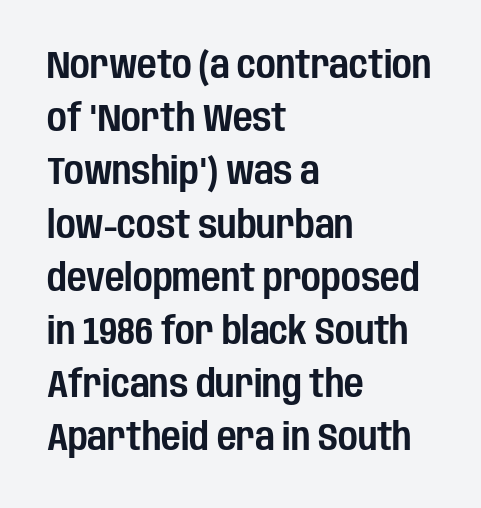
Q: Is the text italic (slanted)? A: No, it is upright.
Q: Is the typeface a serif or a sans-serif typeface? A: Sans-serif.
Q: Is the text underlined? A: No.
Q: How is the paragraph aligned? A: Left-aligned.
Q: Is the spacing between letters normal or unusually wide? A: Normal.
Q: Is the spacing between lines tight, normal or loose? A: Normal.
Q: Width (condensed, normal, or wide)? A: Condensed.
Q: Stroke contrast? A: Low.
Q: x-height? A: Large.
Q: Monospaced? A: No.
